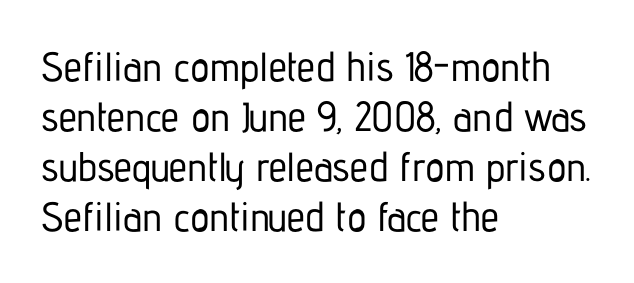
{"serif": "no", "italic": "no", "width": "condensed", "stroke_contrast": "low", "x_height": "medium", "monospaced": "no", "underline": "no", "align": "left", "line_spacing_ratio": 1.22, "letter_spacing": "normal", "letter_spacing_em": 0.0, "glyph_px": 41}
